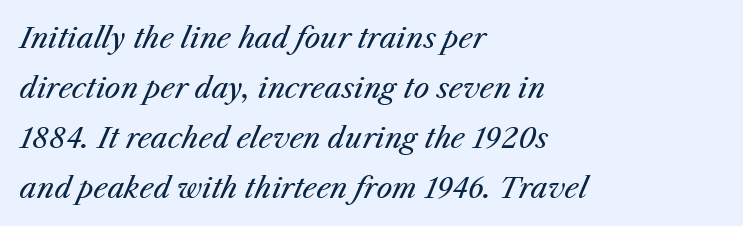
Alignment: flush left. Spacing verdict: proportional, widths tailored to each character. This sample uses plain, unmodified letter spacing. Any mark beneath the type? The region is blank. Stems here are at most as thick as an everyday book face. Observe the lean: these are italic letterforms.
